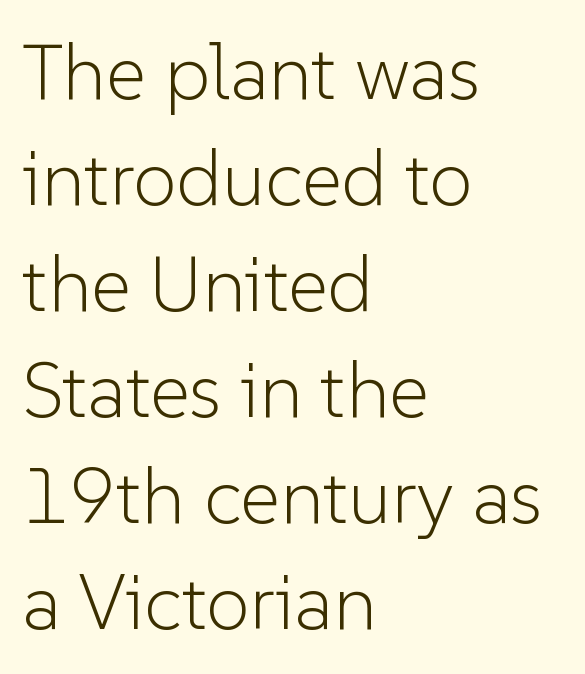
Q: Is the text bold? A: No.
Q: Is the text italic (slanted)? A: No, it is upright.
Q: Is the typeface a serif or a sans-serif typeface? A: Sans-serif.
Q: Is the text underlined? A: No.
Q: How is the paragraph aligned? A: Left-aligned.
Q: Is the spacing between letters normal or unusually wide? A: Normal.
Q: Is the spacing between lines tight, normal or loose? A: Normal.
Q: Width (condensed, normal, or wide)? A: Normal.
Q: Stroke contrast? A: Low.
Q: x-height? A: Medium.
Q: Monospaced? A: No.
